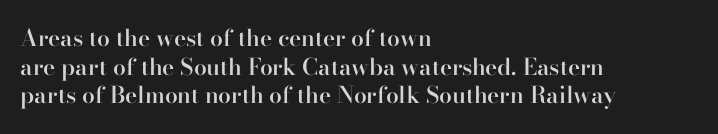
{"italic": "no", "bold": "semi", "underline": "no", "align": "left", "line_spacing": "normal", "line_spacing_ratio": 1.25, "letter_spacing": "normal", "letter_spacing_em": 0.0, "glyph_px": 23}
